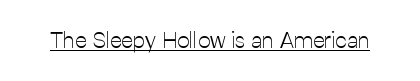
Does a line run under the words? Yes, clearly. Each word holds together tightly as a unit, with standard inter-letter gaps. When letters stand straight like this, we call the style roman or upright. Compared with a typical body face, this is equally light or lighter still.
